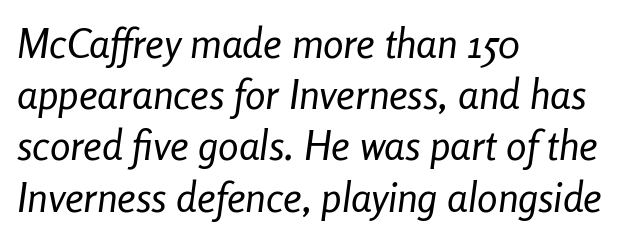
Q: Is the text bold? A: No.
Q: Is the text italic (slanted)? A: Yes, it leans right by about 8 degrees.
Q: Is the text underlined? A: No.
Q: How is the paragraph aligned? A: Left-aligned.
Q: Is the spacing between letters normal or unusually wide? A: Normal.
Q: Is the spacing between lines tight, normal or loose? A: Normal.
Q: Width (condensed, normal, or wide)? A: Condensed.
Q: Stroke contrast? A: Low.
Q: x-height? A: Medium.
Q: Monospaced? A: No.
